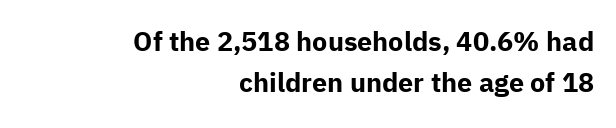
Q: Is the text bold? A: Yes.
Q: Is the text italic (slanted)? A: No, it is upright.
Q: Is the text underlined? A: No.
Q: How is the paragraph aligned? A: Right-aligned.
Q: Is the spacing between letters normal or unusually wide? A: Normal.
Q: Is the spacing between lines tight, normal or loose? A: Normal.
